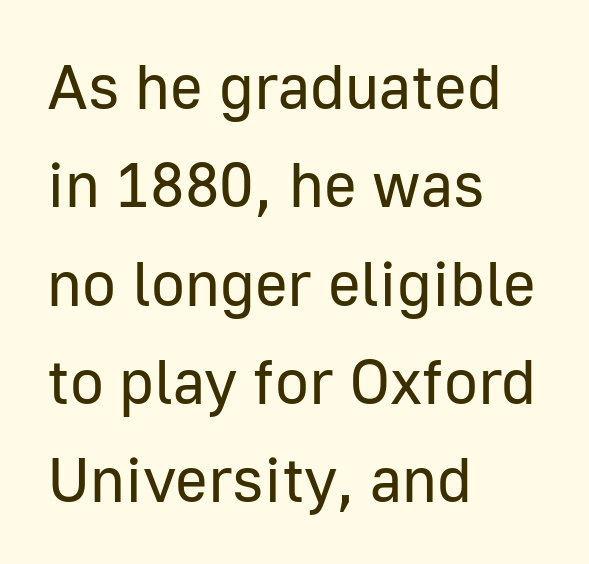
{"serif": "no", "italic": "no", "bold": "no", "weight": "regular", "width": "normal", "stroke_contrast": "low", "x_height": "medium", "monospaced": "no", "underline": "no", "align": "left", "line_spacing": "normal", "line_spacing_ratio": 1.56, "letter_spacing": "normal", "letter_spacing_em": 0.0, "glyph_px": 63}
